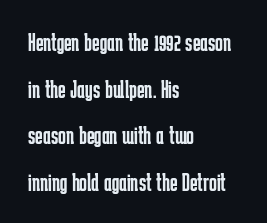
Q: Is the text bold? A: No.
Q: Is the text italic (slanted)? A: No, it is upright.
Q: Is the text underlined? A: No.
Q: How is the paragraph aligned? A: Left-aligned.
Q: Is the spacing between letters normal or unusually wide? A: Normal.
